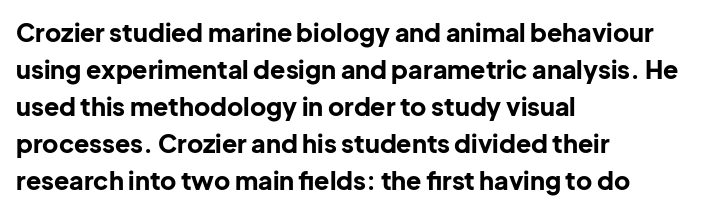
Q: Is the text bold? A: Yes.
Q: Is the text italic (slanted)? A: No, it is upright.
Q: Is the text underlined? A: No.
Q: How is the paragraph aligned? A: Left-aligned.
Q: Is the spacing between letters normal or unusually wide? A: Normal.
Q: Is the spacing between lines tight, normal or loose? A: Normal.
